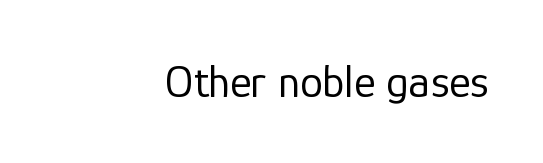
{"serif": "no", "italic": "no", "bold": "no", "weight": "regular", "width": "normal", "stroke_contrast": "low", "x_height": "medium", "monospaced": "no", "underline": "no", "align": "right", "letter_spacing": "normal", "letter_spacing_em": 0.0, "glyph_px": 46}
